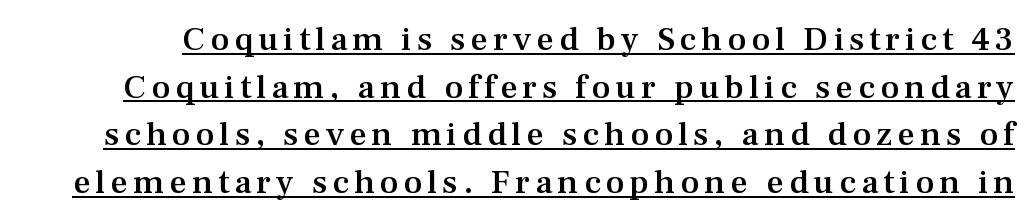
Q: Is the text bold? A: Semi-bold.
Q: Is the text italic (slanted)? A: No, it is upright.
Q: Is the typeface a serif or a sans-serif typeface? A: Serif.
Q: Is the text underlined? A: Yes.
Q: Is the spacing between lines tight, normal or loose? A: Normal.
Q: Width (condensed, normal, or wide)? A: Normal.
Q: Stroke contrast? A: Medium.
Q: x-height? A: Medium.
Q: Monospaced? A: No.
